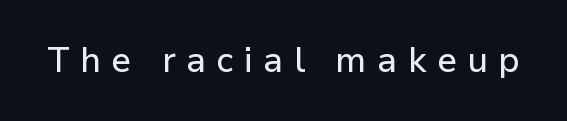
The image shows 35 px sans-serif type, upright; set unusually wide letter spacing (+0.3 em), not underlined; low stroke contrast and a medium x-height.
